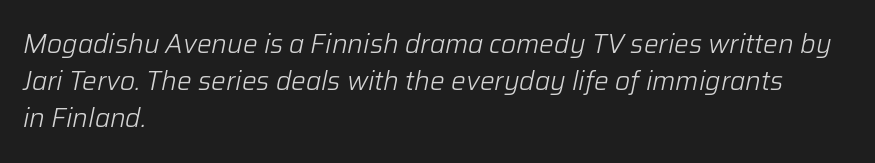
Q: Is the text bold? A: No.
Q: Is the text italic (slanted)? A: Yes, it leans right by about 12 degrees.
Q: Is the text underlined? A: No.
Q: How is the paragraph aligned? A: Left-aligned.
Q: Is the spacing between letters normal or unusually wide? A: Normal.
Q: Is the spacing between lines tight, normal or loose? A: Normal.
